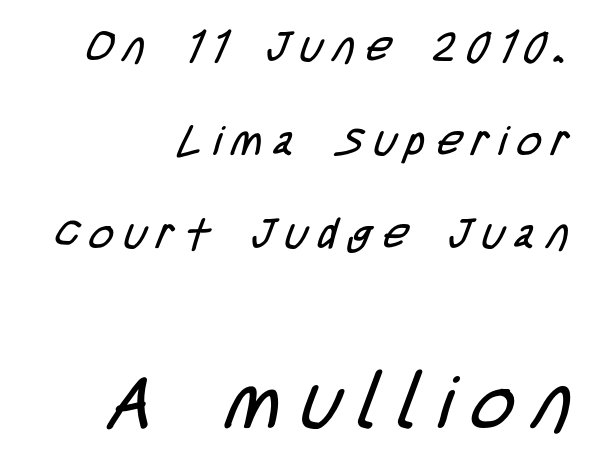
There is plenty of visible air inserted between adjacent glyphs. Stems and bowls with no extra thickness — not bold. One glance says open: line gaps are wider than usual. Horizontally, the lines are justified to the trailing edge only. The font family rendered here belongs to the sans-serif group.
